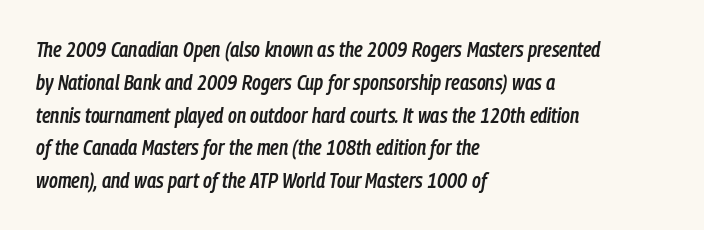
{"italic": "yes", "lean": "right", "slant_degrees": 9, "bold": "semi", "underline": "no", "align": "left", "line_spacing": "normal", "line_spacing_ratio": 1.56, "letter_spacing": "normal", "letter_spacing_em": 0.0, "glyph_px": 21}
